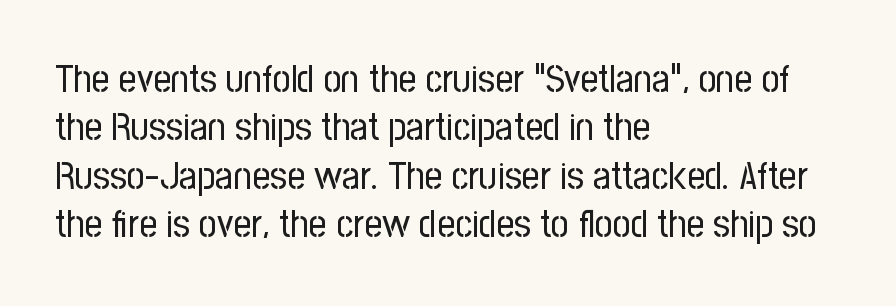
This rendering uses left alignment, leaving the right contour irregular. No extra tracking has been applied to these lines. These lines are composed in type without serifs. Here the designer chose a conventional face with non-uniform glyph widths.
